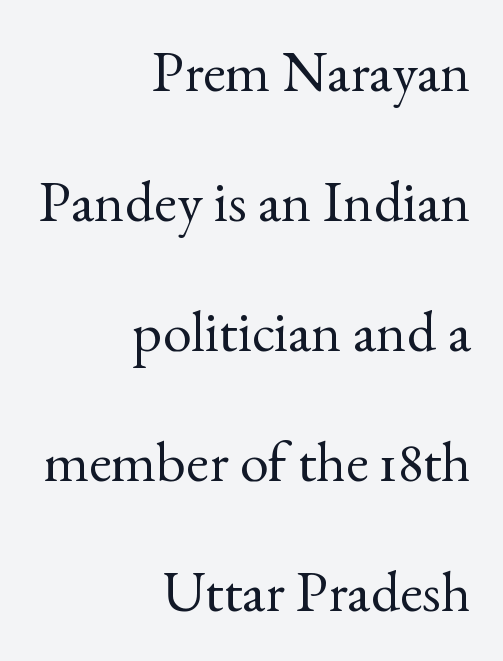
Tall strokes in this sample are plumb rather than angled. The leading is generous, giving the passage an open texture. Every row of glyphs terminates at an identical x-position on the right. A bare baseline throughout the passage. The letters advance in unequal steps, a hallmark of proportional type.
